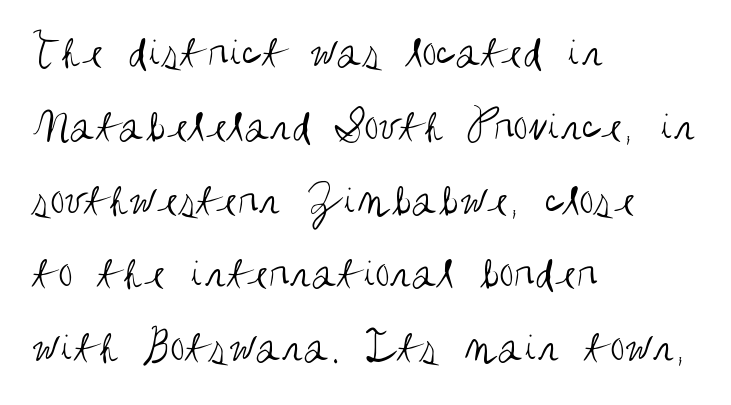
There is no visible air inserted between adjacent glyphs. Check the space under the baseline: it is left empty. Proportional: the letters do not fall into vertical columns. The designer left line spacing at the default. Alignment: flush left.
